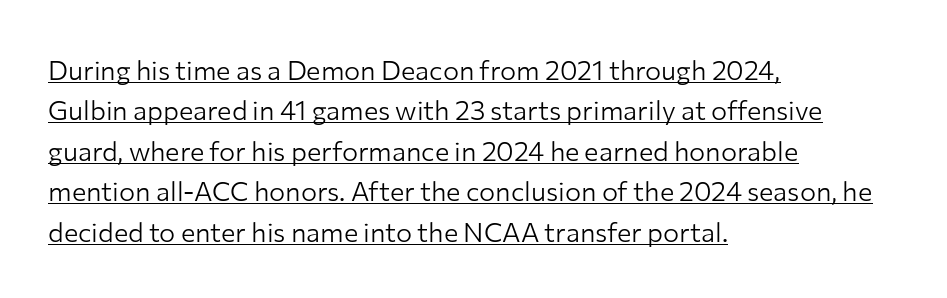
You can see a thin bar hugging the bottom of the glyphs. The rendering keeps characters at their native spacing. Letters have the restrained weight of plain body copy at most. No italicization has been applied; the sample stays upright. What's the leading like? Ordinary, nothing unusual.
